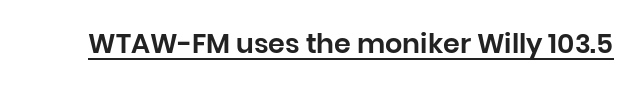
In terms of letterspacing, this is plain default setting. Ascenders rise straight up at ninety degrees. Underline: present.
